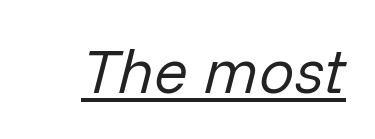
Q: Is the text bold? A: No.
Q: Is the text italic (slanted)? A: Yes, it leans right by about 14 degrees.
Q: Is the text underlined? A: Yes.
Q: Is the spacing between letters normal or unusually wide? A: Normal.
Q: Width (condensed, normal, or wide)? A: Normal.
Q: Stroke contrast? A: Low.
Q: x-height? A: Medium.
Q: Monospaced? A: No.
